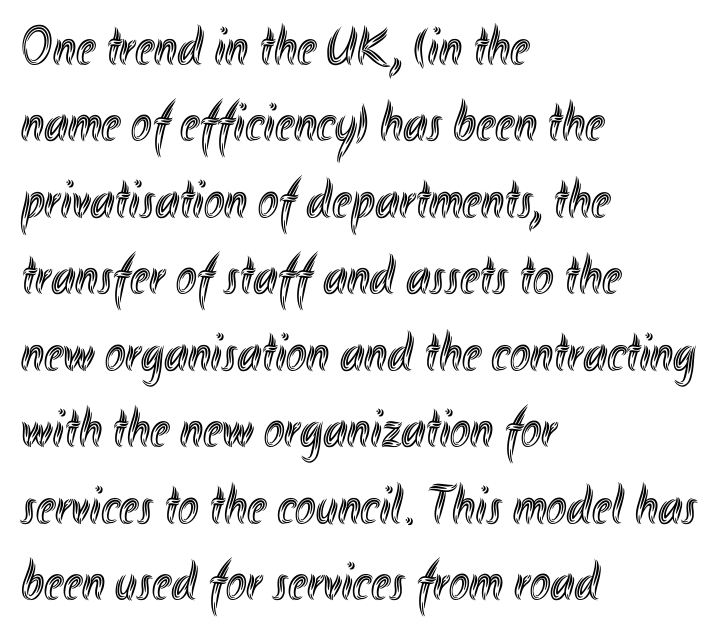
{"width": "condensed", "x_height": "small", "monospaced": "no", "underline": "no", "align": "left", "line_spacing": "normal", "line_spacing_ratio": 1.39, "letter_spacing": "normal", "letter_spacing_em": 0.0, "glyph_px": 55}
